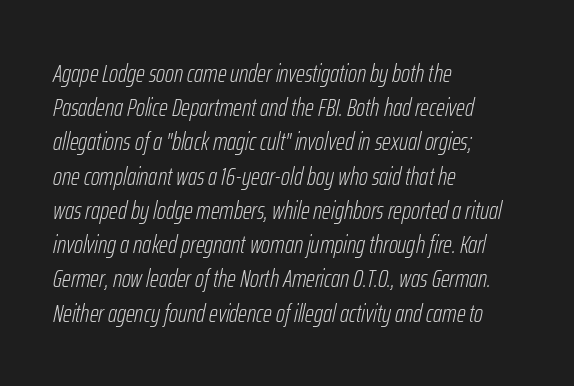
The image shows 25 px text type, italic (leaning right); set left-aligned, normal line spacing (1.37x), normal letter spacing, not underlined.
